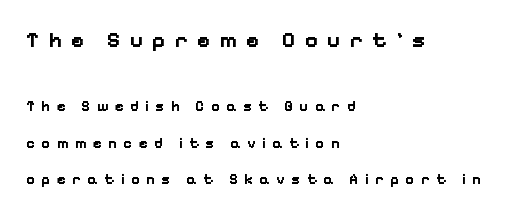
Q: Is the text bold? A: Yes.
Q: Is the text italic (slanted)? A: No, it is upright.
Q: Is the text underlined? A: No.
Q: How is the paragraph aligned? A: Left-aligned.
Q: Is the spacing between letters normal or unusually wide? A: Unusually wide.
Q: Is the spacing between lines tight, normal or loose? A: Loose.
Q: Which block of text is set in a larger size, the first (top) or the second (bottom)? A: The first (top) one.
